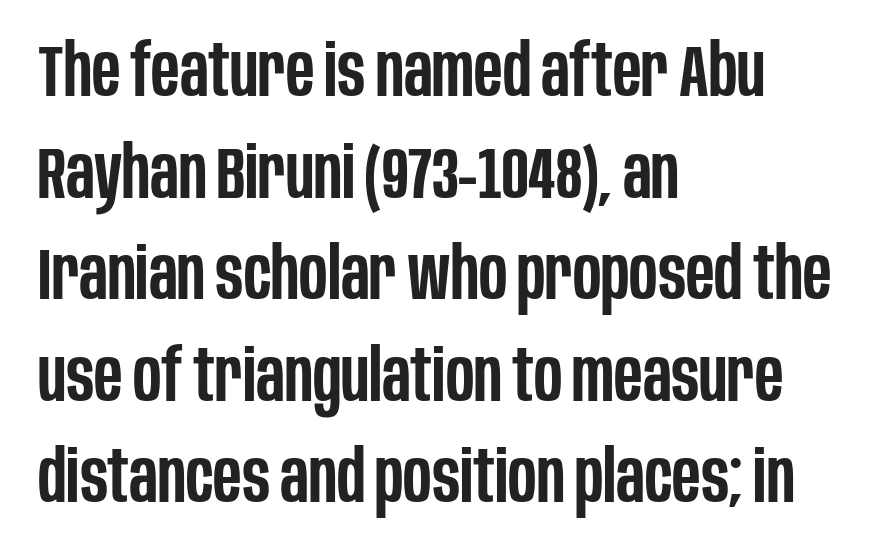
Q: Is the text bold? A: Semi-bold.
Q: Is the text italic (slanted)? A: No, it is upright.
Q: Is the typeface a serif or a sans-serif typeface? A: Sans-serif.
Q: Is the text underlined? A: No.
Q: How is the paragraph aligned? A: Left-aligned.
Q: Is the spacing between letters normal or unusually wide? A: Normal.
Q: Is the spacing between lines tight, normal or loose? A: Normal.
Q: Width (condensed, normal, or wide)? A: Condensed.
Q: Stroke contrast? A: Low.
Q: x-height? A: Large.
Q: Monospaced? A: No.
